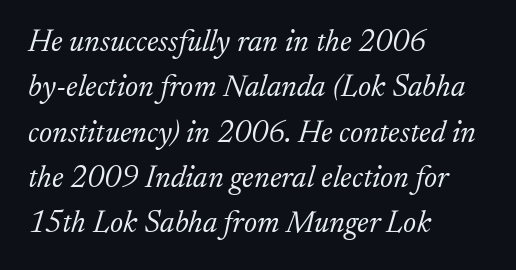
The image shows 31 px light serif type, italic (leaning right); set left-aligned, normal line spacing (1.46x), normal letter spacing, not underlined; low stroke contrast and a small x-height.
